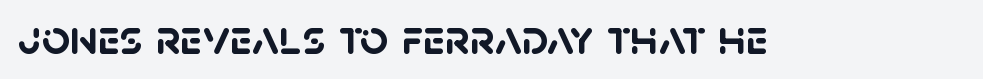
Q: Is the text bold? A: Yes.
Q: Is the typeface a serif or a sans-serif typeface? A: Sans-serif.
Q: Is the text underlined? A: No.
Q: Is the spacing between letters normal or unusually wide? A: Normal.
Q: Width (condensed, normal, or wide)? A: Normal.
Q: Stroke contrast? A: Low.
Q: x-height? A: Large.
Q: Monospaced? A: No.
